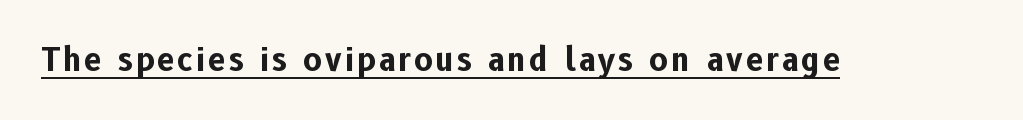
Q: Is the text bold? A: Yes.
Q: Is the text italic (slanted)? A: No, it is upright.
Q: Is the typeface a serif or a sans-serif typeface? A: Sans-serif.
Q: Is the text underlined? A: Yes.
Q: Width (condensed, normal, or wide)? A: Normal.
Q: Stroke contrast? A: Low.
Q: x-height? A: Medium.
Q: Monospaced? A: No.
